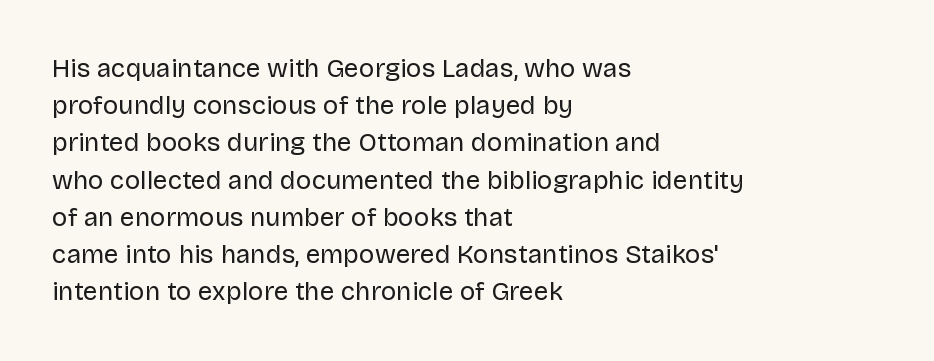
{"italic": "no", "bold": "no", "underline": "no", "align": "left", "line_spacing": "normal", "line_spacing_ratio": 1.43, "letter_spacing": "normal", "letter_spacing_em": 0.0, "glyph_px": 26}
